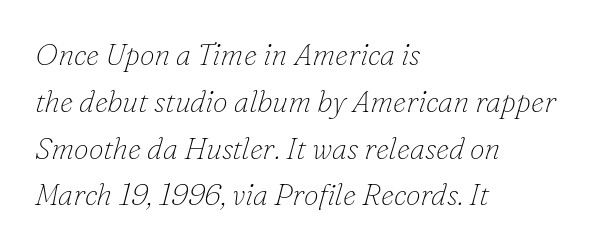
Each line starts at the same left margin while the right side varies. Vertical spacing — default. If you drew a line through each stem, it would be angled. I'd call this a serif setting — the letters wear small feet. Weight: in the light-to-regular range. The passage shown is not underscored anywhere.
